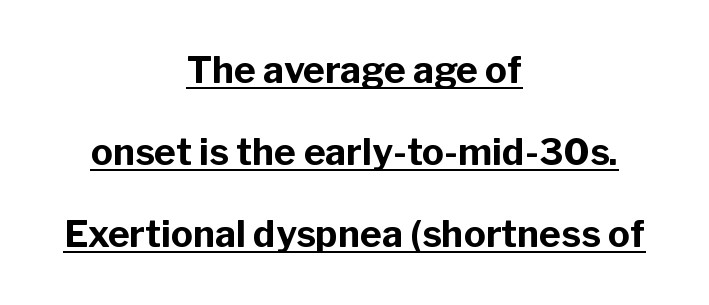
The image shows 37 px bold sans-serif type, upright; set centered, loose line spacing (2.22x), normal letter spacing, underlined; low stroke contrast and a medium x-height.
